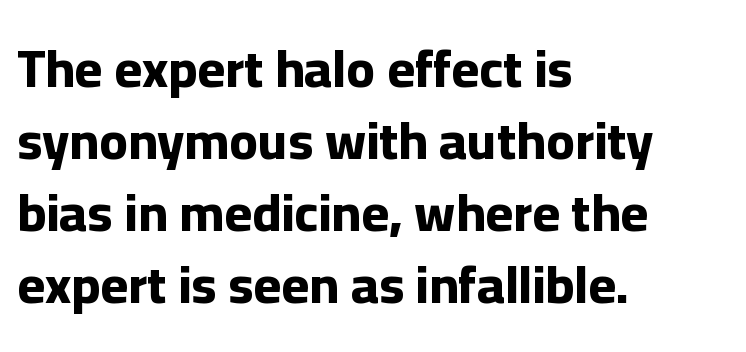
Q: Is the text bold? A: Yes.
Q: Is the text italic (slanted)? A: No, it is upright.
Q: Is the typeface a serif or a sans-serif typeface? A: Sans-serif.
Q: Is the text underlined? A: No.
Q: How is the paragraph aligned? A: Left-aligned.
Q: Is the spacing between letters normal or unusually wide? A: Normal.
Q: Is the spacing between lines tight, normal or loose? A: Normal.
Q: Width (condensed, normal, or wide)? A: Normal.
Q: Stroke contrast? A: Low.
Q: x-height? A: Medium.
Q: Monospaced? A: No.
